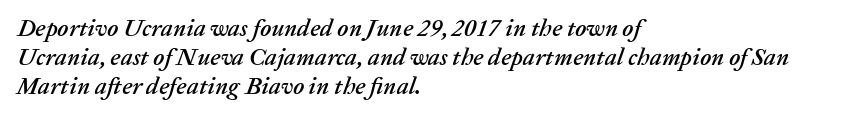
{"italic": "yes", "lean": "right", "slant_degrees": 20, "underline": "no", "align": "left", "line_spacing_ratio": 1.21, "letter_spacing": "normal", "letter_spacing_em": 0.0, "glyph_px": 24}
